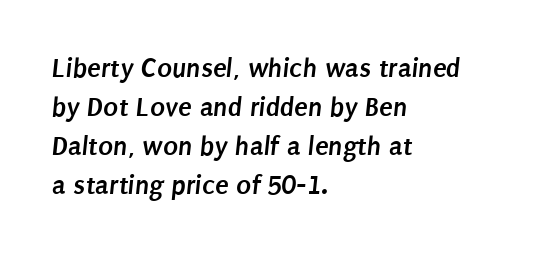
{"serif": "no", "bold": "yes", "weight": "semibold", "width": "condensed", "stroke_contrast": "low", "x_height": "large", "monospaced": "no", "underline": "no", "align": "left", "line_spacing": "normal", "line_spacing_ratio": 1.39, "letter_spacing": "normal", "letter_spacing_em": 0.0, "glyph_px": 28}
